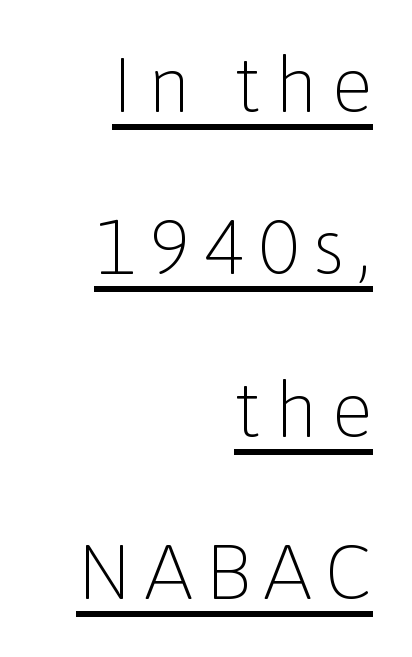
Is this a heavy cut? Hardly; it is regular or lighter. If you drew a ruler down the right edge, every line would touch it. This sample uses a sans-serif face. No italicization has been applied; the sample stays upright. You could not count columns in this text — the font is proportionally spaced. The string is rendered with underlining switched on.
